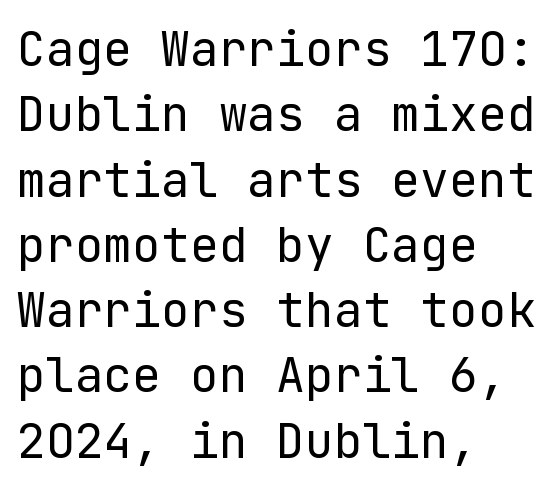
Q: Is the text bold? A: No.
Q: Is the text italic (slanted)? A: No, it is upright.
Q: Is the typeface a serif or a sans-serif typeface? A: Sans-serif.
Q: Is the text underlined? A: No.
Q: How is the paragraph aligned? A: Left-aligned.
Q: Is the spacing between letters normal or unusually wide? A: Normal.
Q: Is the spacing between lines tight, normal or loose? A: Normal.
Q: Width (condensed, normal, or wide)? A: Normal.
Q: Stroke contrast? A: Low.
Q: x-height? A: Medium.
